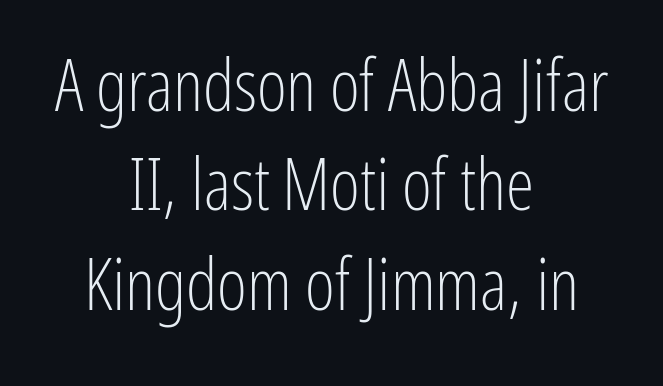
The image shows 72 px light, condensed sans-serif type, upright; set centered, normal line spacing (1.38x), normal letter spacing, not underlined; low stroke contrast and a medium x-height.
